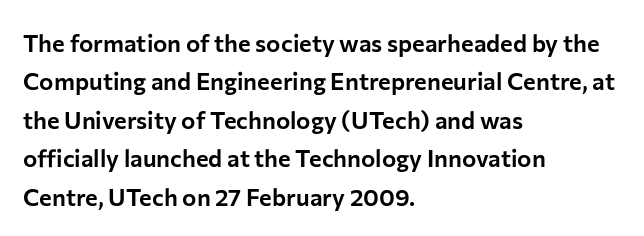
Q: Is the text italic (slanted)? A: No, it is upright.
Q: Is the text underlined? A: No.
Q: How is the paragraph aligned? A: Left-aligned.
Q: Is the spacing between letters normal or unusually wide? A: Normal.
Q: Is the spacing between lines tight, normal or loose? A: Normal.
